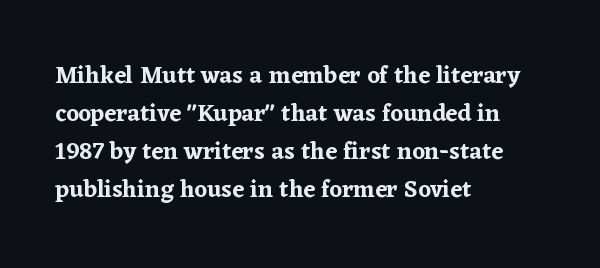
The image shows 24 px text type, upright; set left-aligned, normal line spacing (1.58x), normal letter spacing, not underlined.
